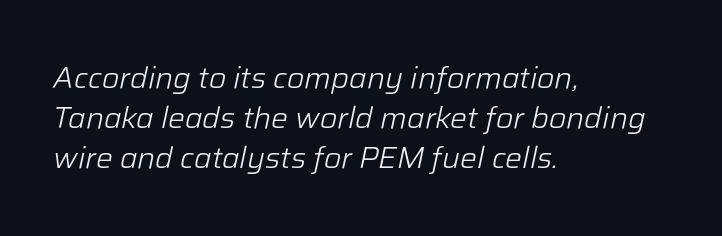
Looks like regular typesetting: each glyph gets only the width it needs. The strip under each line holds only bare page. Default kerning and tracking; the words read as compact shapes. The axis of the letterforms is tilted away from vertical. Regular leading. Short and long lines alike share a common starting point at left.
